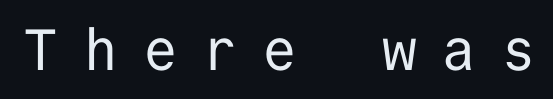
{"serif": "no", "italic": "no", "bold": "no", "weight": "regular", "width": "normal", "stroke_contrast": "low", "x_height": "medium", "monospaced": "yes", "underline": "no", "letter_spacing": "wide", "letter_spacing_em": 0.43, "glyph_px": 58}
